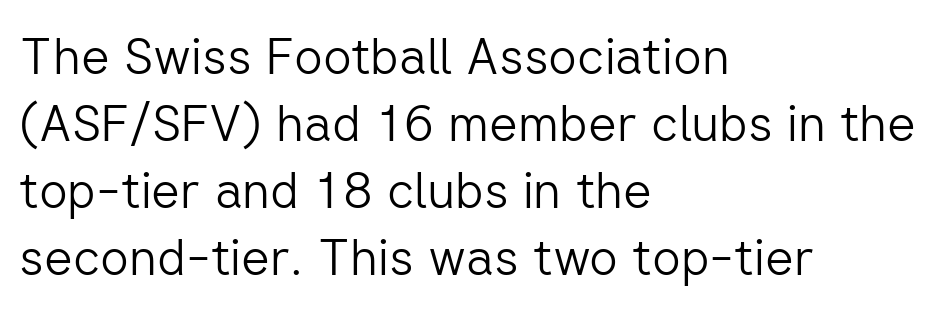
Q: Is the text bold? A: No.
Q: Is the text italic (slanted)? A: No, it is upright.
Q: Is the typeface a serif or a sans-serif typeface? A: Sans-serif.
Q: Is the text underlined? A: No.
Q: How is the paragraph aligned? A: Left-aligned.
Q: Is the spacing between letters normal or unusually wide? A: Normal.
Q: Is the spacing between lines tight, normal or loose? A: Normal.
Q: Width (condensed, normal, or wide)? A: Normal.
Q: Stroke contrast? A: Low.
Q: x-height? A: Medium.
Q: Monospaced? A: No.
